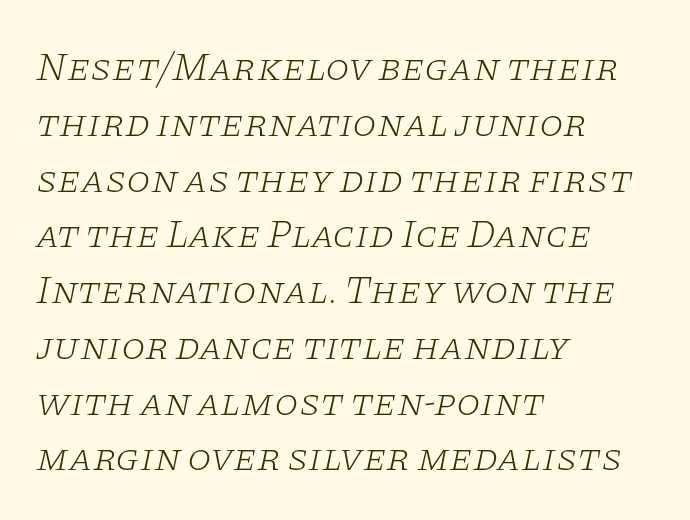
The image shows 39 px light, wide serif type, italic (leaning right); set left-aligned, normal line spacing (1.43x), normal letter spacing, not underlined; low stroke contrast and a large x-height.
